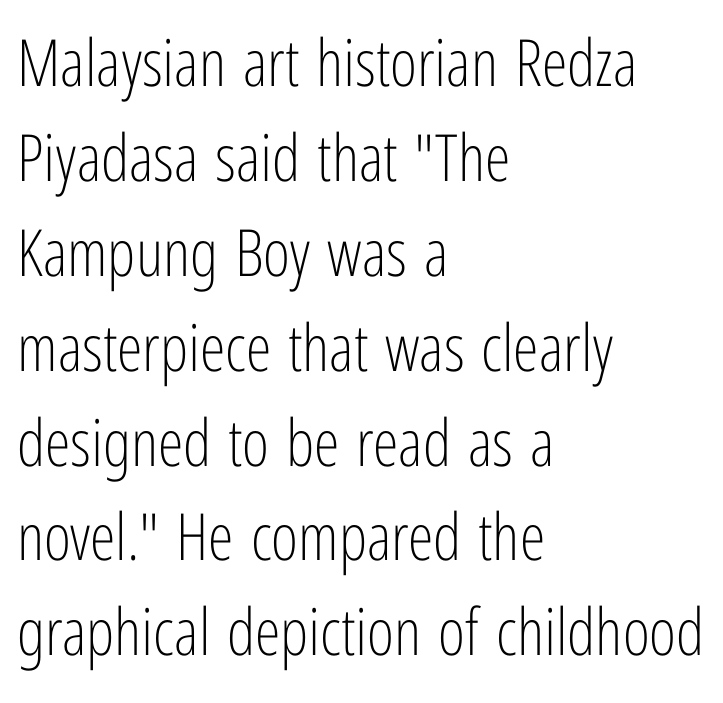
{"serif": "no", "italic": "no", "bold": "no", "weight": "light", "width": "condensed", "stroke_contrast": "low", "x_height": "medium", "monospaced": "no", "underline": "no", "align": "left", "line_spacing": "normal", "line_spacing_ratio": 1.46, "letter_spacing": "normal", "letter_spacing_em": 0.0, "glyph_px": 65}
